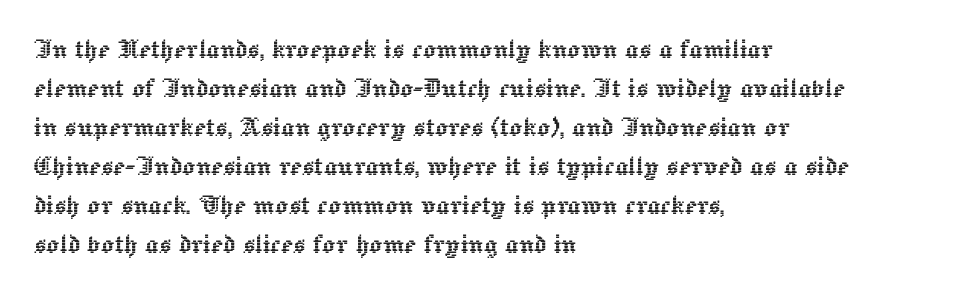
Notice how the passage keeps a crisp vertical edge on the left only. Clear beneath every line of the passage. It's the straight-up-and-down kind of type. Here the designer chose a conventional face with non-uniform glyph widths. Honestly, the letter spacing is just normal — you wouldn't notice it.
